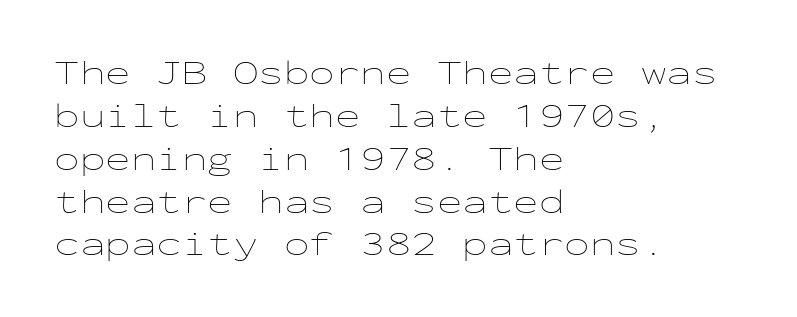
{"italic": "no", "bold": "no", "weight": "thin", "width": "wide", "stroke_contrast": "low", "x_height": "medium", "monospaced": "yes", "underline": "no", "align": "left", "line_spacing": "normal", "line_spacing_ratio": 1.26, "letter_spacing": "normal", "letter_spacing_em": 0.0, "glyph_px": 34}
